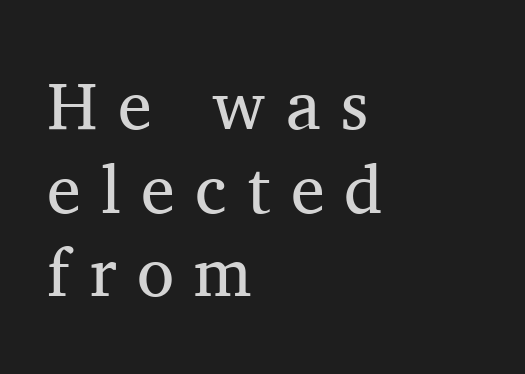
Q: Is the text bold? A: No.
Q: Is the text italic (slanted)? A: No, it is upright.
Q: Is the typeface a serif or a sans-serif typeface? A: Serif.
Q: Is the text underlined? A: No.
Q: How is the paragraph aligned? A: Left-aligned.
Q: Is the spacing between letters normal or unusually wide? A: Unusually wide.
Q: Width (condensed, normal, or wide)? A: Normal.
Q: Stroke contrast? A: Medium.
Q: x-height? A: Medium.
Q: Monospaced? A: No.
